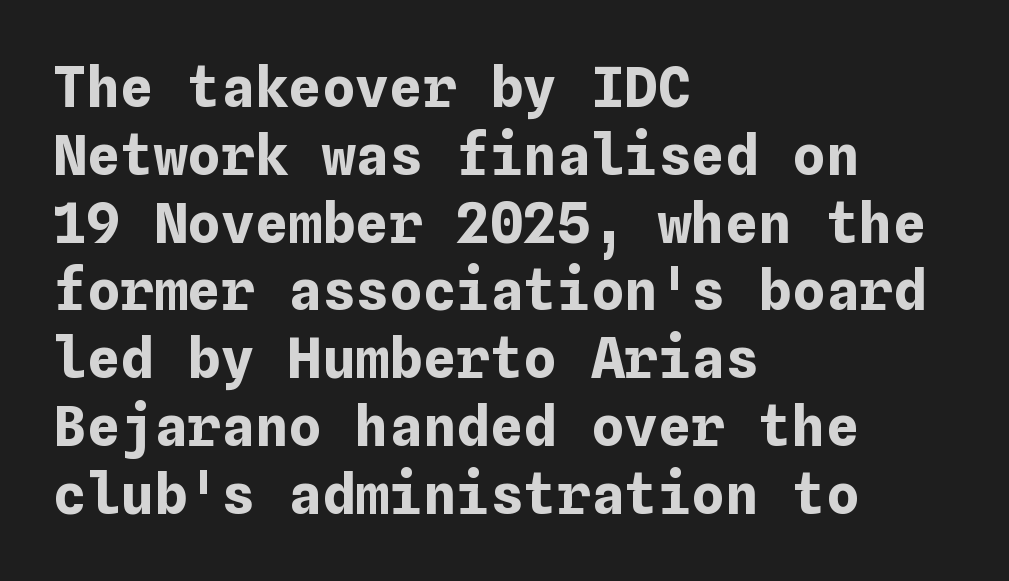
{"italic": "no", "bold": "yes", "weight": "bold", "width": "normal", "stroke_contrast": "low", "x_height": "medium", "underline": "no", "align": "left", "line_spacing_ratio": 1.21, "letter_spacing": "normal", "letter_spacing_em": 0.0, "glyph_px": 56}
